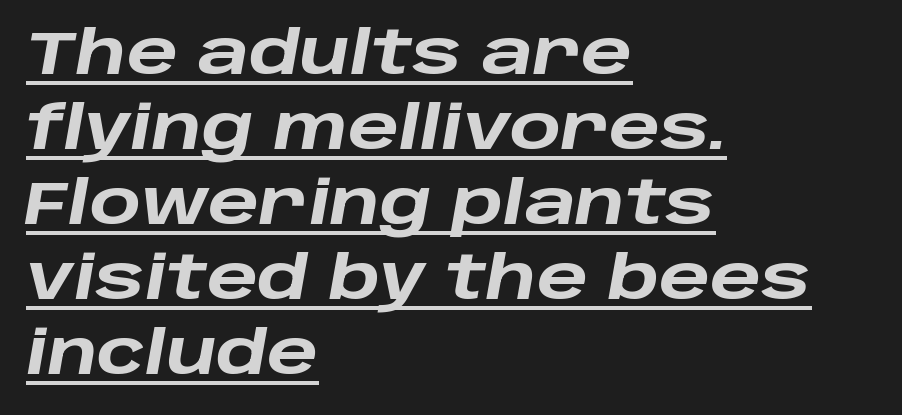
The passage shown has conventional tracking throughout. Does the lettering tilt? It does — this is italic. The face used here is proportionally spaced, like ordinary book or web type. The setting favours the left margin, as ordinary paragraphs usually do. In terms of weight, the rendering is a true, heavy bold.
